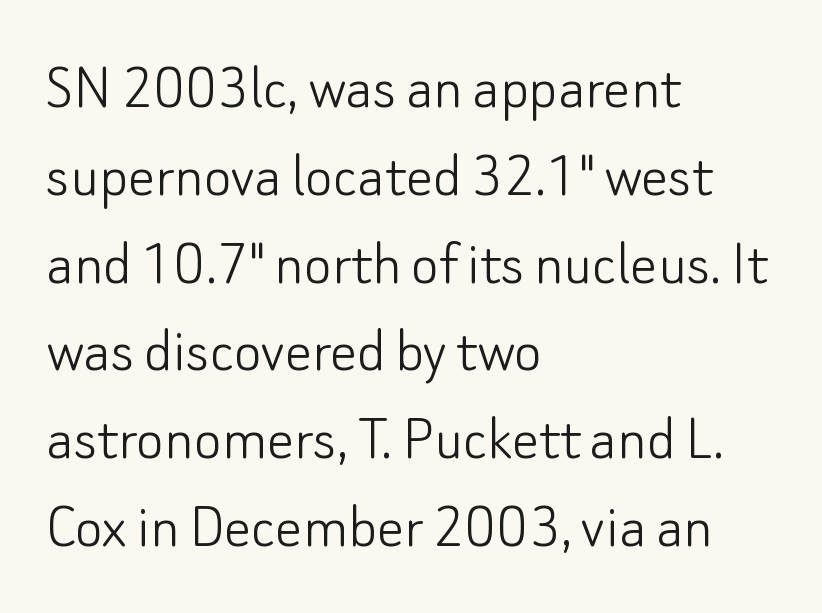
{"serif": "no", "italic": "no", "bold": "no", "weight": "light", "width": "normal", "stroke_contrast": "low", "x_height": "small", "monospaced": "no", "underline": "no", "align": "left", "line_spacing": "normal", "line_spacing_ratio": 1.31, "letter_spacing": "normal", "letter_spacing_em": 0.0, "glyph_px": 67}
